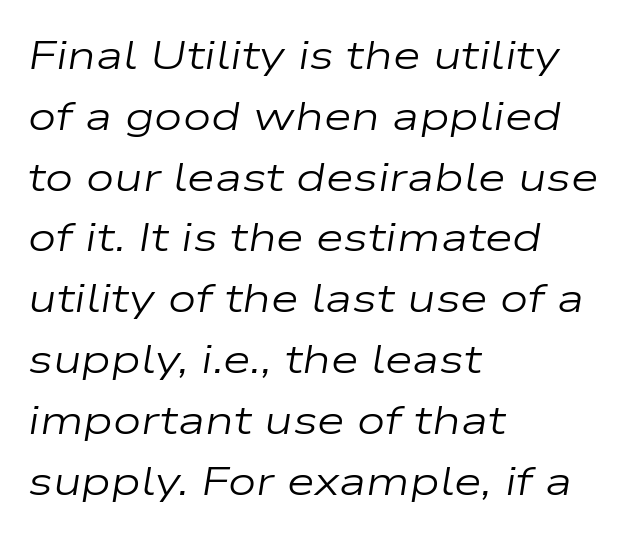
{"italic": "yes", "lean": "right", "slant_degrees": 9, "bold": "no", "weight": "regular", "width": "wide", "stroke_contrast": "low", "x_height": "medium", "monospaced": "no", "underline": "no", "align": "left", "line_spacing": "normal", "line_spacing_ratio": 1.52, "letter_spacing": "normal", "letter_spacing_em": 0.0, "glyph_px": 40}
